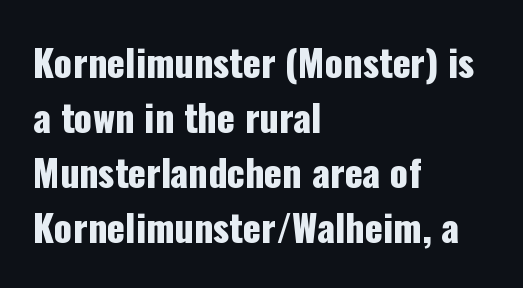
Each line starts at the same left margin while the right side varies. The font family rendered here belongs to the sans-serif group. You could call the tracking neutral — neither tight nor loose. Is this a fixed-width face? No — the glyphs have proportional, varying widths. Whoever set this chose a conventional vertical rhythm.
